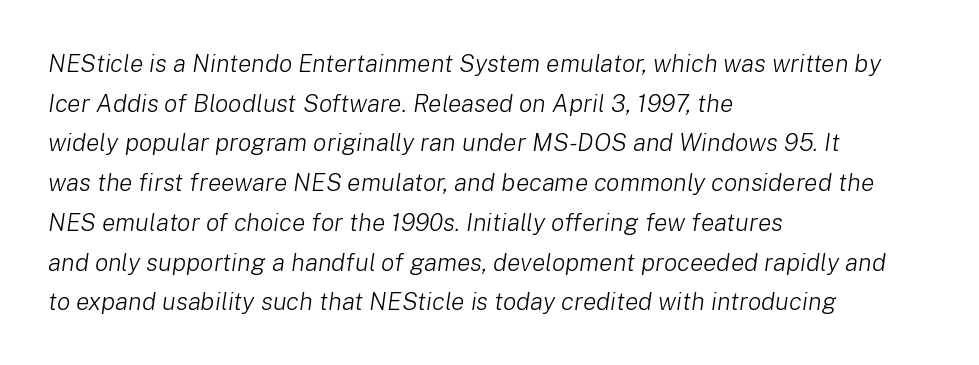
No letter is thick-stroked: the sample isn't bold. What's the leading like? Ordinary, nothing unusual. The whole block is typeset with a tilt. Tracking here is standard; glyphs follow each other at the usual distance.
